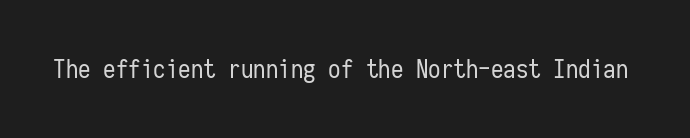
Q: Is the text bold? A: No.
Q: Is the text italic (slanted)? A: No, it is upright.
Q: Is the text underlined? A: No.
Q: Is the spacing between letters normal or unusually wide? A: Normal.
